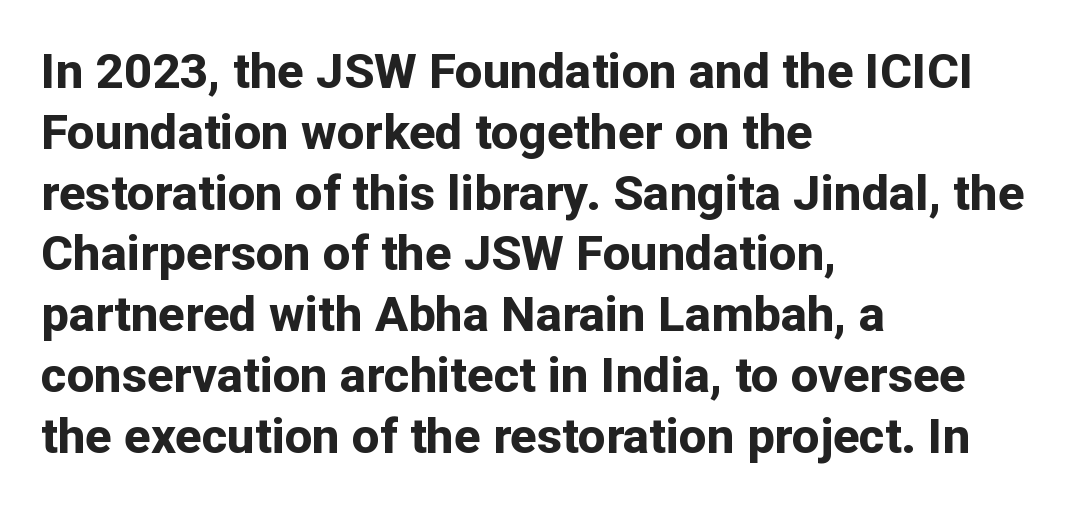
Q: Is the text bold? A: Yes.
Q: Is the text italic (slanted)? A: No, it is upright.
Q: Is the typeface a serif or a sans-serif typeface? A: Sans-serif.
Q: Is the text underlined? A: No.
Q: How is the paragraph aligned? A: Left-aligned.
Q: Is the spacing between letters normal or unusually wide? A: Normal.
Q: Width (condensed, normal, or wide)? A: Normal.
Q: Stroke contrast? A: Low.
Q: x-height? A: Medium.
Q: Monospaced? A: No.
